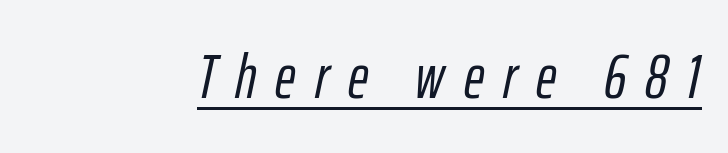
The image shows 62 px condensed type, italic (leaning right); set right-aligned, unusually wide letter spacing (+0.31 em), underlined; low stroke contrast and a medium x-height.
